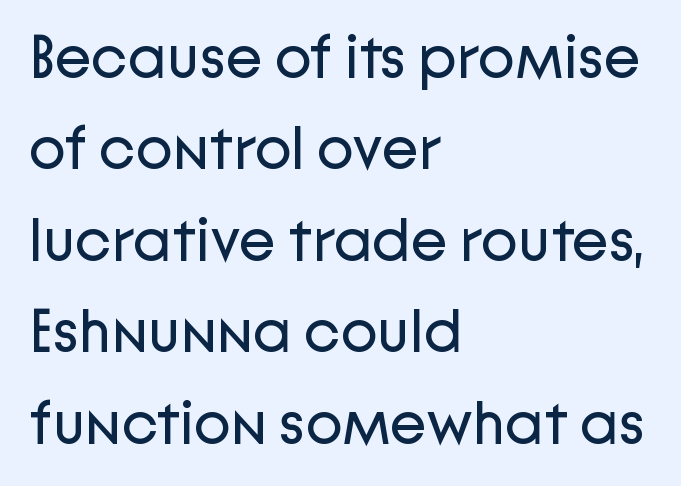
{"serif": "no", "italic": "no", "bold": "no", "weight": "regular", "width": "normal", "stroke_contrast": "low", "x_height": "medium", "monospaced": "no", "underline": "no", "align": "left", "line_spacing": "normal", "line_spacing_ratio": 1.5, "letter_spacing": "normal", "letter_spacing_em": 0.0, "glyph_px": 61}
